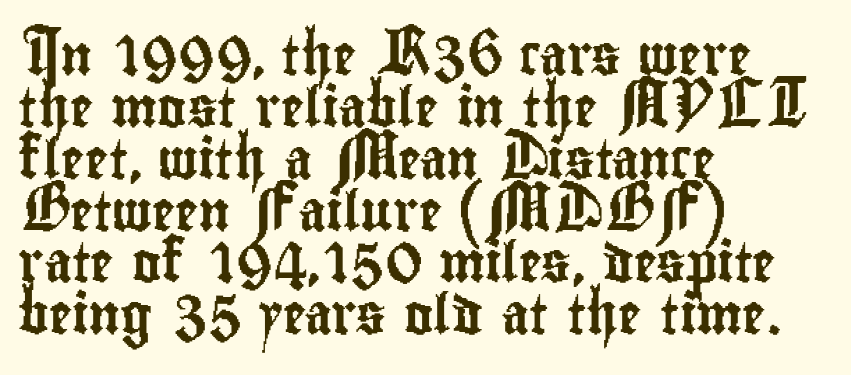
The image shows 39 px condensed sans-serif type, upright; set left-aligned, normal line spacing (1.33x), normal letter spacing, not underlined; low stroke contrast and a small x-height.
